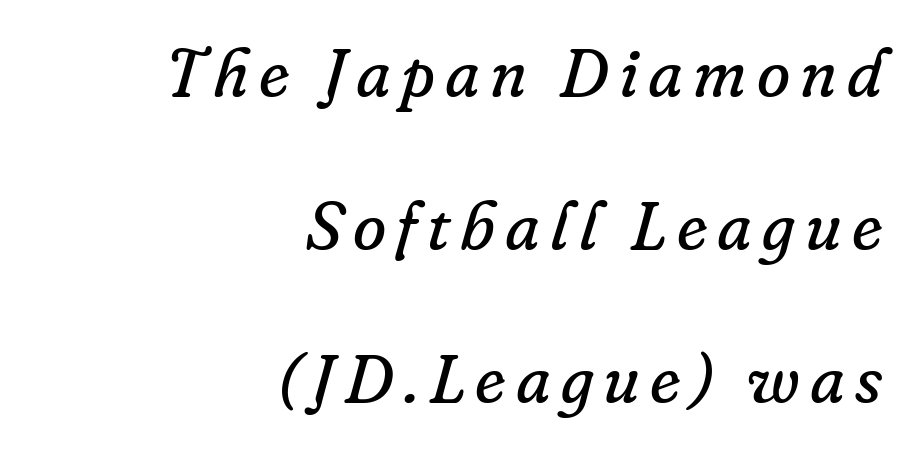
{"serif": "yes", "italic": "yes", "lean": "right", "slant_degrees": 16, "bold": "no", "weight": "regular", "width": "normal", "stroke_contrast": "low", "x_height": "small", "monospaced": "no", "underline": "no", "align": "right", "line_spacing": "loose", "line_spacing_ratio": 2.25, "glyph_px": 68}
